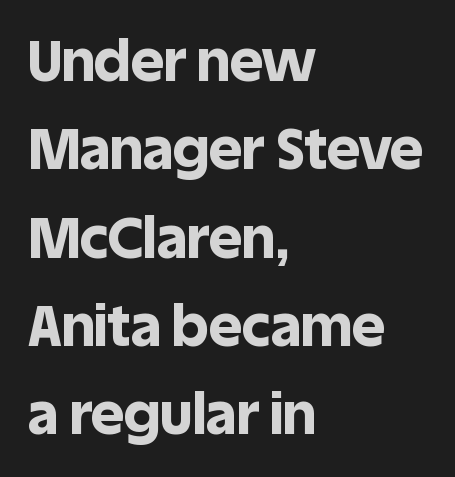
{"serif": "no", "italic": "no", "bold": "yes", "weight": "bold", "width": "normal", "x_height": "large", "monospaced": "no", "underline": "no", "align": "left", "line_spacing": "normal", "line_spacing_ratio": 1.55, "letter_spacing": "normal", "letter_spacing_em": 0.0, "glyph_px": 57}
